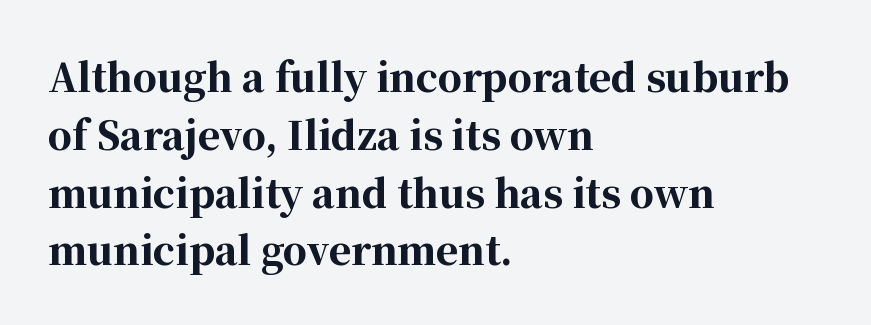
{"serif": "yes", "italic": "no", "bold": "yes", "weight": "bold", "width": "normal", "stroke_contrast": "high", "x_height": "medium", "monospaced": "no", "underline": "no", "align": "left", "line_spacing": "normal", "line_spacing_ratio": 1.52, "letter_spacing": "normal", "letter_spacing_em": 0.0, "glyph_px": 38}
